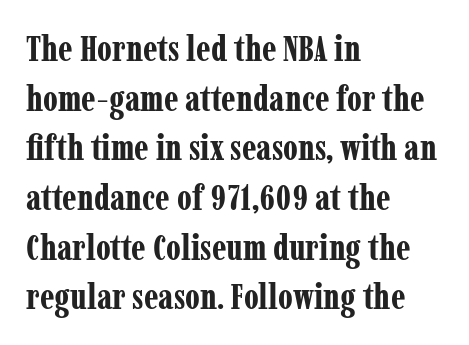
{"serif": "yes", "italic": "no", "bold": "yes", "weight": "bold", "width": "condensed", "stroke_contrast": "low", "x_height": "medium", "monospaced": "no", "underline": "no", "align": "left", "line_spacing": "normal", "line_spacing_ratio": 1.38, "letter_spacing": "normal", "letter_spacing_em": 0.0, "glyph_px": 36}
